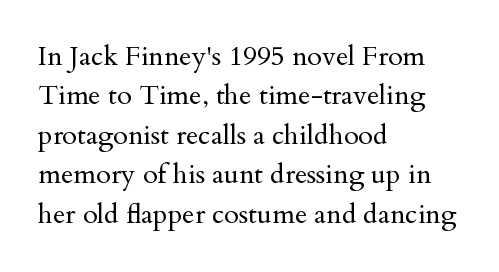
The image shows 27 px text type, upright; set left-aligned, normal line spacing (1.46x), normal letter spacing, not underlined.
